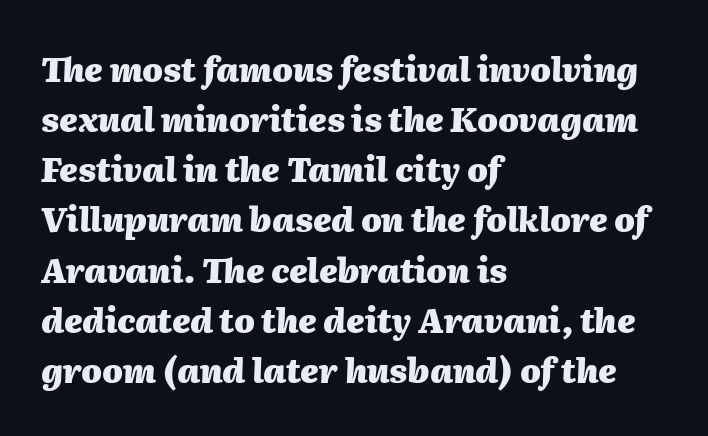
The image shows 33 px heavy type, italic (leaning right); set left-aligned, normal line spacing (1.52x), normal letter spacing, not underlined; medium stroke contrast and a medium x-height.
